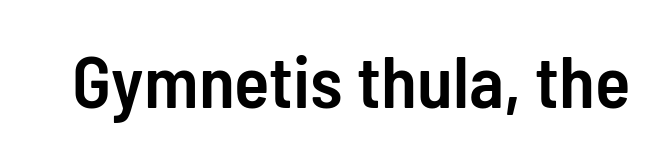
The face used here is proportionally spaced, like ordinary book or web type. The gap between lines stays unmarked. Is there any slant? The stems are plumb. I'd call this a sans setting — the letters go barefoot.
